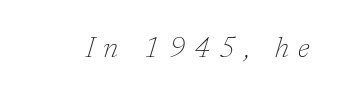
Short note: letters widely spaced. This reads as an unemphasized weight, regular at the heaviest. Regarding serifs, this sample has them. Do the characters align in a grid? No, the font is proportional.
